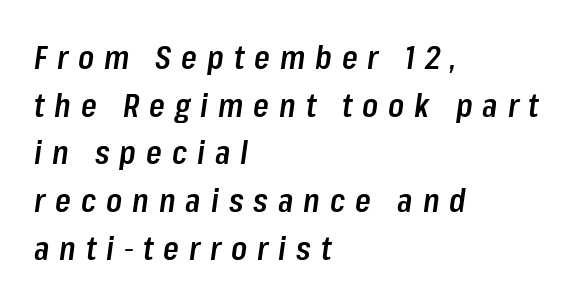
{"italic": "yes", "lean": "right", "slant_degrees": 8, "bold": "semi", "weight": "semibold", "width": "condensed", "stroke_contrast": "low", "x_height": "medium", "monospaced": "no", "underline": "no", "align": "left", "line_spacing": "normal", "line_spacing_ratio": 1.49, "letter_spacing": "wide", "letter_spacing_em": 0.31, "glyph_px": 32}
